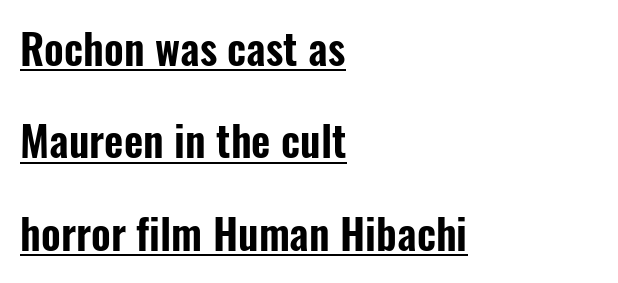
The tracking reads as untouched default to a designer's eye. The words here are underlined. Letterform terminals end flat and unadorned throughout the passage. You could not count columns in this text — the font is proportionally spaced.
